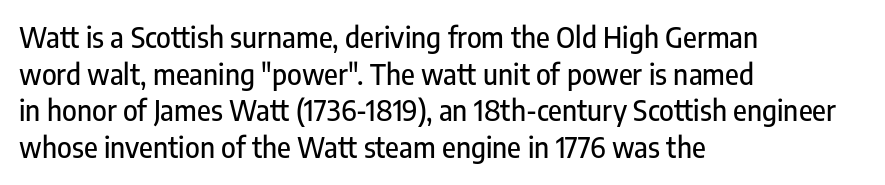
Rows of type keep a routine distance in the vertical direction. Character widths vary here, with narrow letters taking less room than wide ones. There is no visible air inserted between adjacent glyphs. Casual observation: everything's shoved over to the left. The type family on display is of the sans-serif kind.
